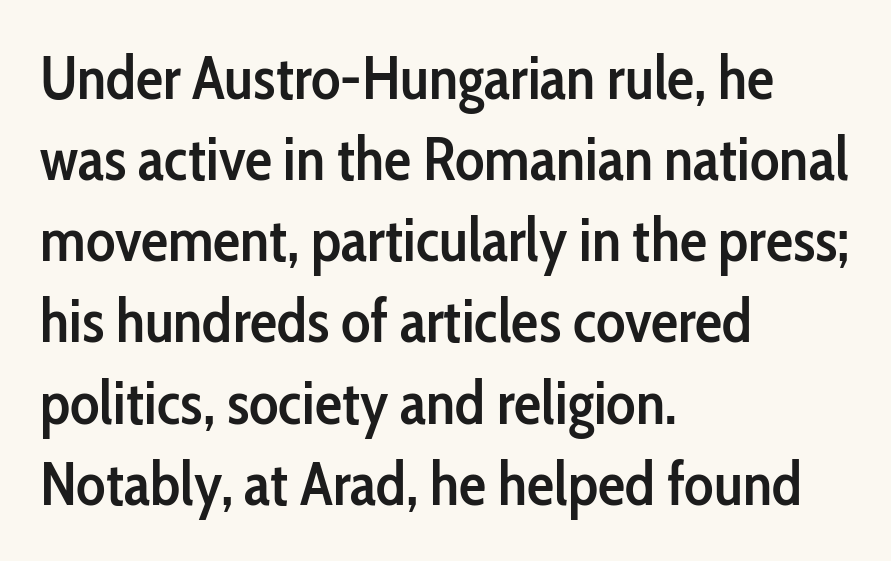
Q: Is the text bold? A: Semi-bold.
Q: Is the text italic (slanted)? A: No, it is upright.
Q: Is the typeface a serif or a sans-serif typeface? A: Sans-serif.
Q: Is the text underlined? A: No.
Q: How is the paragraph aligned? A: Left-aligned.
Q: Is the spacing between letters normal or unusually wide? A: Normal.
Q: Is the spacing between lines tight, normal or loose? A: Normal.
Q: Width (condensed, normal, or wide)? A: Condensed.
Q: Stroke contrast? A: Low.
Q: x-height? A: Medium.
Q: Monospaced? A: No.
